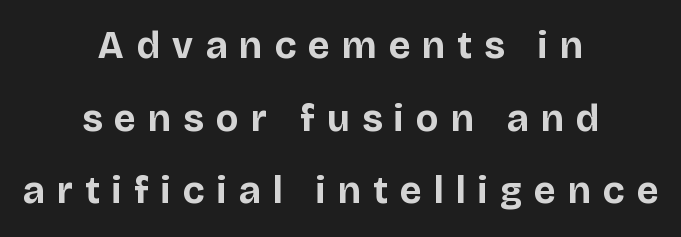
Q: Is the text bold? A: Yes.
Q: Is the text italic (slanted)? A: No, it is upright.
Q: Is the typeface a serif or a sans-serif typeface? A: Sans-serif.
Q: Is the text underlined? A: No.
Q: How is the paragraph aligned? A: Centered.
Q: Is the spacing between letters normal or unusually wide? A: Unusually wide.
Q: Is the spacing between lines tight, normal or loose? A: Loose.
Q: Width (condensed, normal, or wide)? A: Normal.
Q: Stroke contrast? A: Low.
Q: x-height? A: Large.
Q: Monospaced? A: No.
